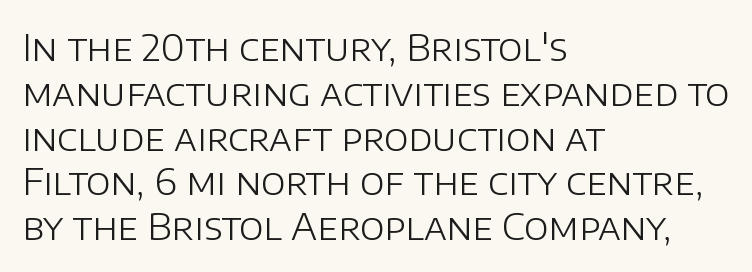
{"serif": "no", "italic": "no", "bold": "no", "weight": "light", "width": "normal", "stroke_contrast": "low", "x_height": "large", "monospaced": "no", "underline": "no", "align": "left", "line_spacing_ratio": 1.21, "letter_spacing": "normal", "letter_spacing_em": 0.0, "glyph_px": 37}
